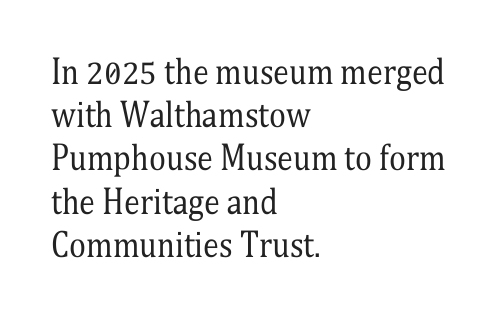
Q: Is the text bold? A: No.
Q: Is the text italic (slanted)? A: No, it is upright.
Q: Is the typeface a serif or a sans-serif typeface? A: Serif.
Q: Is the text underlined? A: No.
Q: How is the paragraph aligned? A: Left-aligned.
Q: Is the spacing between letters normal or unusually wide? A: Normal.
Q: Is the spacing between lines tight, normal or loose? A: Normal.
Q: Width (condensed, normal, or wide)? A: Condensed.
Q: Stroke contrast? A: Medium.
Q: x-height? A: Medium.
Q: Monospaced? A: No.
